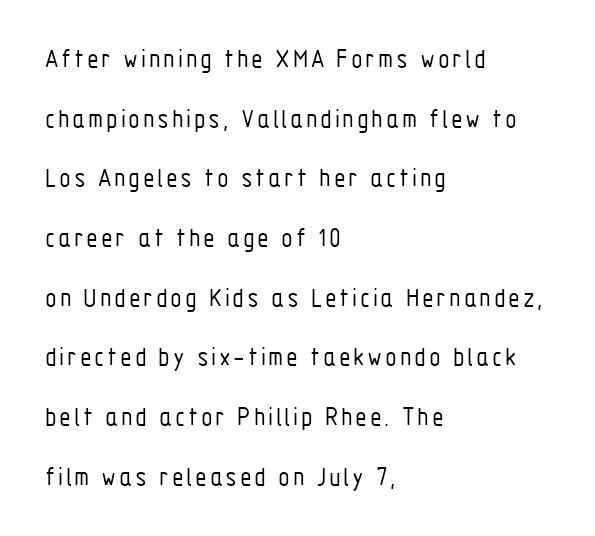
{"italic": "no", "bold": "no", "underline": "no", "align": "left", "line_spacing": "loose", "line_spacing_ratio": 2.21, "glyph_px": 27}
